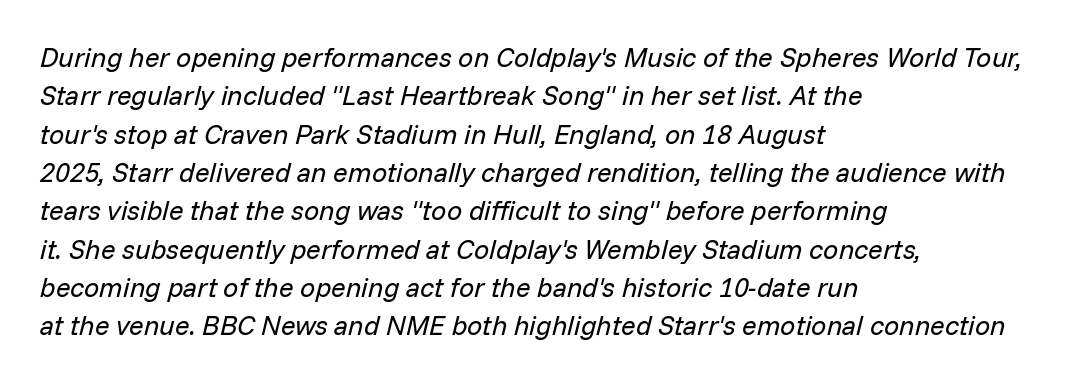
{"italic": "yes", "lean": "right", "slant_degrees": 14, "bold": "no", "underline": "no", "align": "left", "line_spacing": "normal", "line_spacing_ratio": 1.42, "letter_spacing": "normal", "letter_spacing_em": 0.0, "glyph_px": 27}
